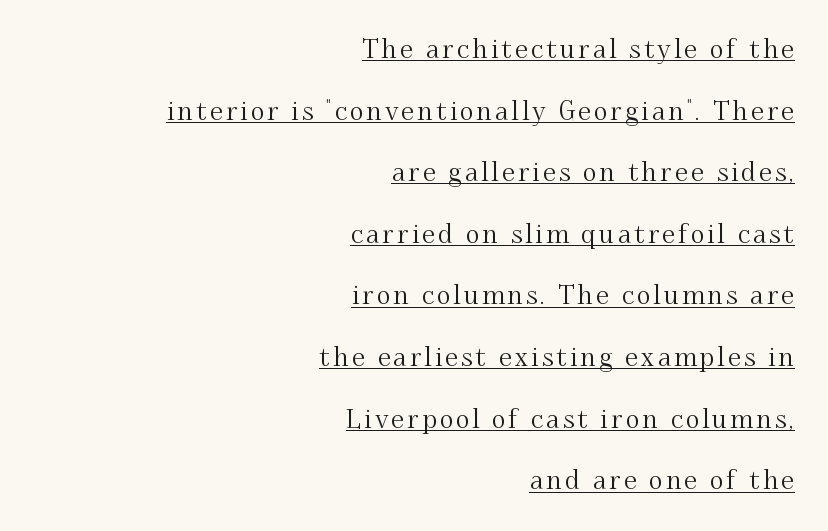
The image shows 26 px text type, upright; set right-aligned, loose line spacing (2.37x), underlined.
